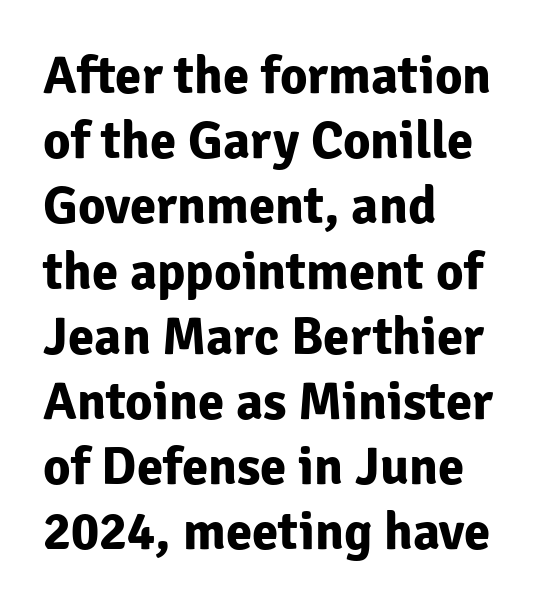
{"serif": "no", "italic": "no", "bold": "yes", "weight": "bold", "width": "normal", "stroke_contrast": "low", "x_height": "medium", "monospaced": "no", "underline": "no", "align": "left", "line_spacing_ratio": 1.23, "letter_spacing": "normal", "letter_spacing_em": 0.0, "glyph_px": 53}
